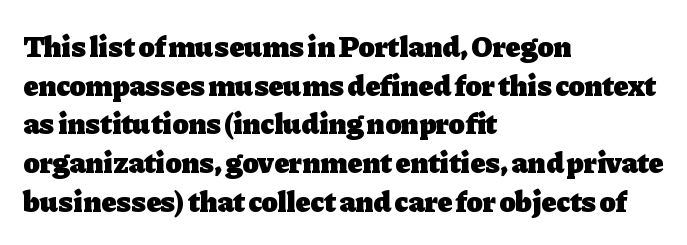
Q: Is the text bold? A: Yes.
Q: Is the text italic (slanted)? A: No, it is upright.
Q: Is the typeface a serif or a sans-serif typeface? A: Serif.
Q: Is the text underlined? A: No.
Q: How is the paragraph aligned? A: Left-aligned.
Q: Is the spacing between letters normal or unusually wide? A: Normal.
Q: Is the spacing between lines tight, normal or loose? A: Normal.
Q: Width (condensed, normal, or wide)? A: Normal.
Q: Stroke contrast? A: Low.
Q: x-height? A: Medium.
Q: Monospaced? A: No.
